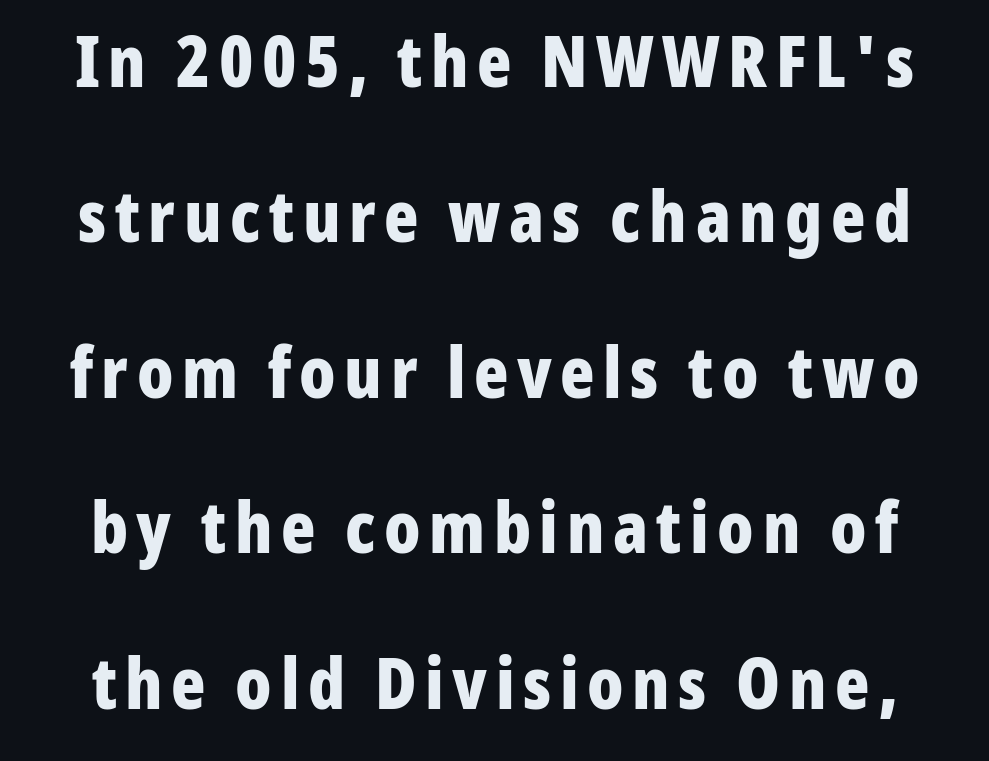
Think of a printed novel: that variable character pitch is what you see here. You can tell from the bare stems that sans-serif type was used. The axis of the letterforms is exactly vertical. If you measured baseline to baseline, you'd find a long distance. Bare-footed words on every line.
